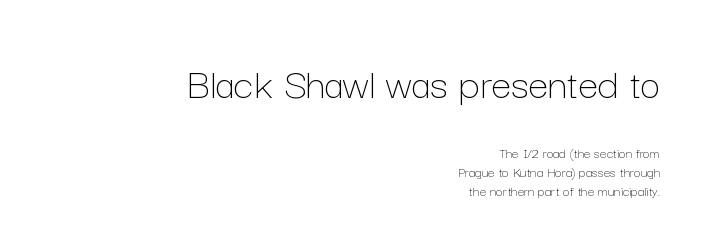
{"italic": "no", "bold": "no", "weight": "thin", "width": "normal", "stroke_contrast": "low", "x_height": "medium", "monospaced": "no", "underline": "no", "align": "right", "line_spacing": "normal", "line_spacing_ratio": 1.25, "letter_spacing": "normal", "letter_spacing_em": 0.0, "larger_block": "first", "size_ratio": 3.0, "glyph_px": 45}
